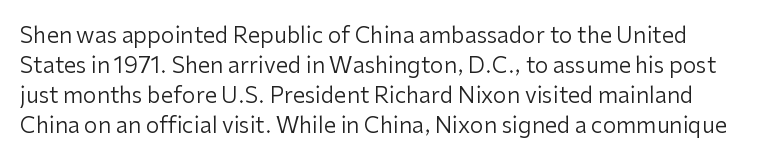
Q: Is the text bold? A: No.
Q: Is the text italic (slanted)? A: No, it is upright.
Q: Is the text underlined? A: No.
Q: Is the spacing between letters normal or unusually wide? A: Normal.
Q: Is the spacing between lines tight, normal or loose? A: Normal.
